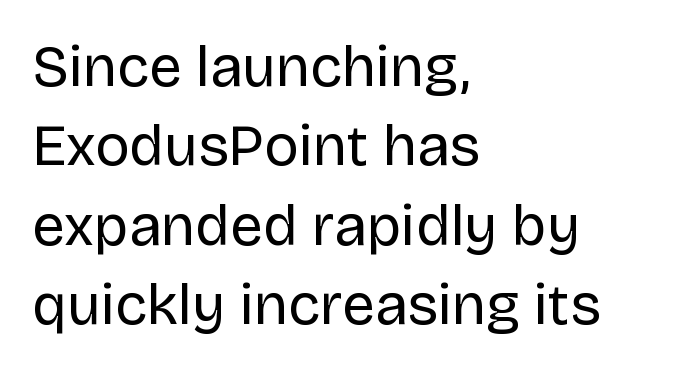
The characters are drawn with everyday or finer stroke widths. Look at the tracking — it's just the regular setting, nothing added. In terms of posture, this sample is upright. Each new line begins a customary step beneath the previous one.
